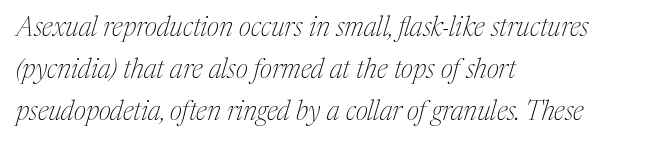
Q: Is the text bold? A: No.
Q: Is the text italic (slanted)? A: Yes, it leans right by about 17 degrees.
Q: Is the text underlined? A: No.
Q: How is the paragraph aligned? A: Left-aligned.
Q: Is the spacing between letters normal or unusually wide? A: Normal.
Q: Is the spacing between lines tight, normal or loose? A: Normal.
